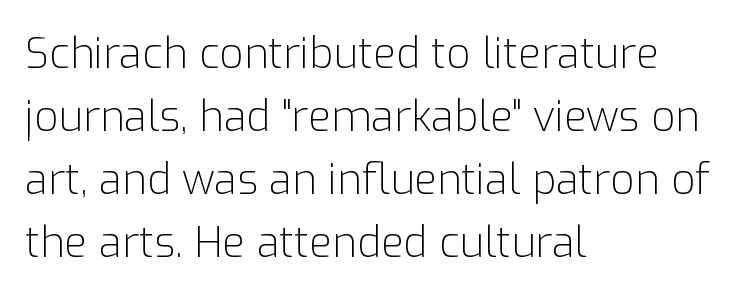
{"serif": "no", "italic": "no", "bold": "no", "weight": "light", "width": "normal", "stroke_contrast": "low", "x_height": "medium", "monospaced": "no", "underline": "no", "align": "left", "line_spacing": "normal", "line_spacing_ratio": 1.5, "letter_spacing": "normal", "letter_spacing_em": 0.0, "glyph_px": 42}
